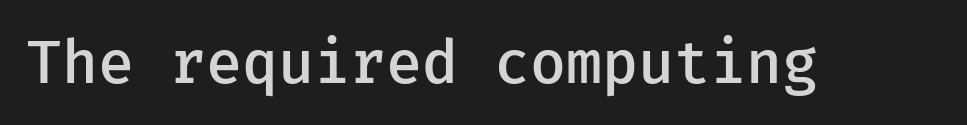
Unlike a traditional serif, this face leaves its strokes unadorned. The type is set solid horizontally, with unmodified tracking. The space beneath each line is pristine and unruled. A semibold gives these letters moderate extra thickness, short of bold. The typography opts for an upright posture over an oblique one.
